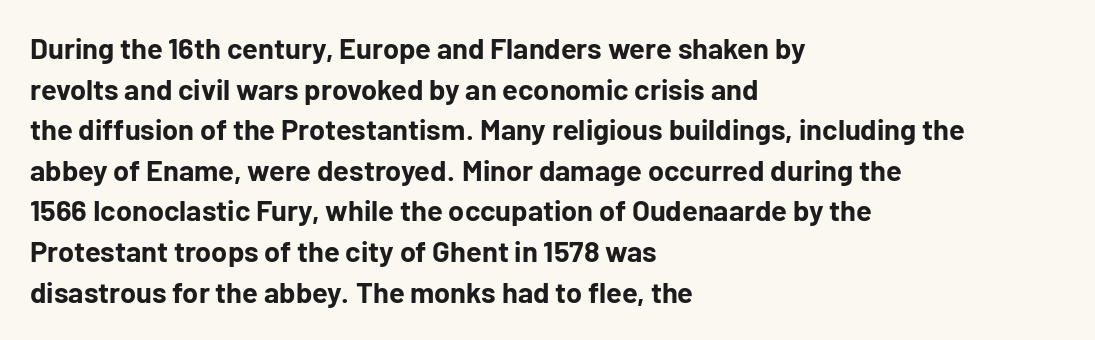
The image shows 29 px bold sans-serif type, upright; set left-aligned, normal line spacing (1.4x), normal letter spacing, not underlined; low stroke contrast and a medium x-height.
